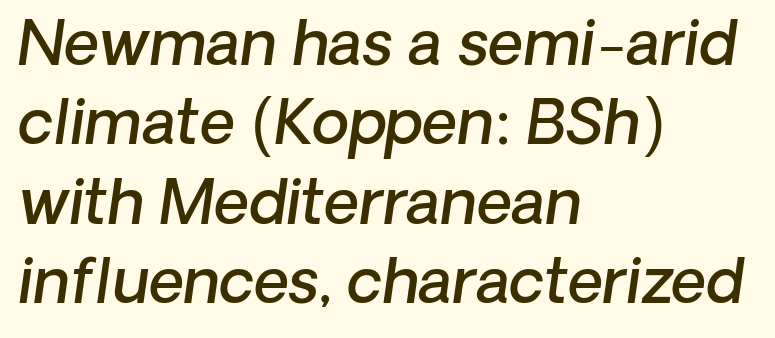
A classic flush-left, rag-right setting is used for this passage. This sample keeps an unexceptional amount of space between lines. As a designer I'd log this as weight 600, semibold. Varying glyph widths throughout — classic text-font behaviour. The letters are slanted; this is an italic face.
